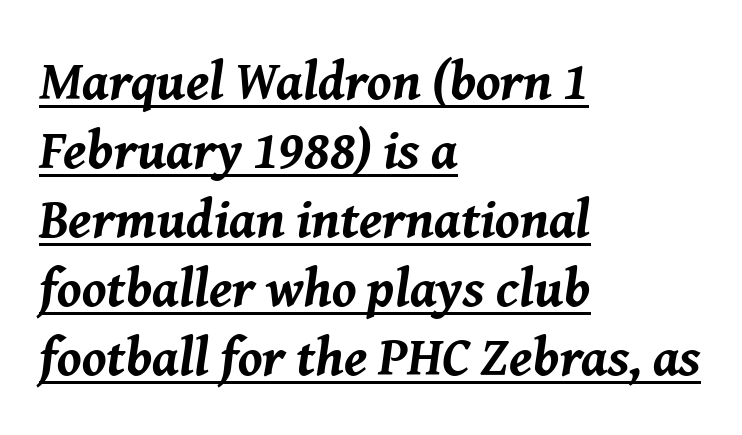
Looks like regular typesetting: each glyph gets only the width it needs. The line-height multiplier appears to be the usual default. The rag falls on the right side of this text block. Strong, thick strokes mark this as bold type.
